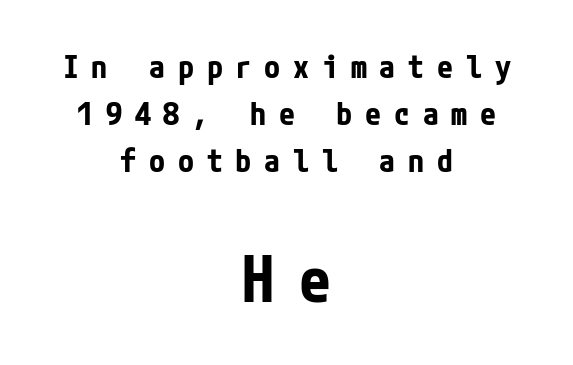
{"serif": "no", "italic": "no", "bold": "yes", "weight": "bold", "width": "condensed", "stroke_contrast": "low", "x_height": "medium", "underline": "no", "align": "center", "line_spacing": "normal", "line_spacing_ratio": 1.47, "letter_spacing": "wide", "letter_spacing_em": 0.4, "larger_block": "second", "size_ratio": 2.0, "glyph_px": 64}
